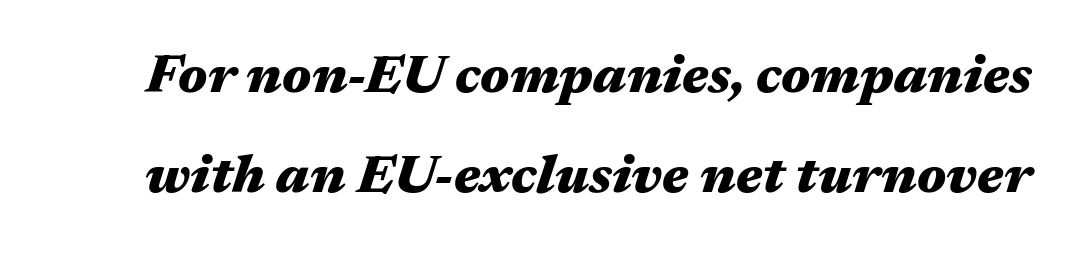
The image shows 54 px heavy, wide type, italic (leaning right); set line spacing 1.86x, normal letter spacing, not underlined; medium stroke contrast and a medium x-height.
